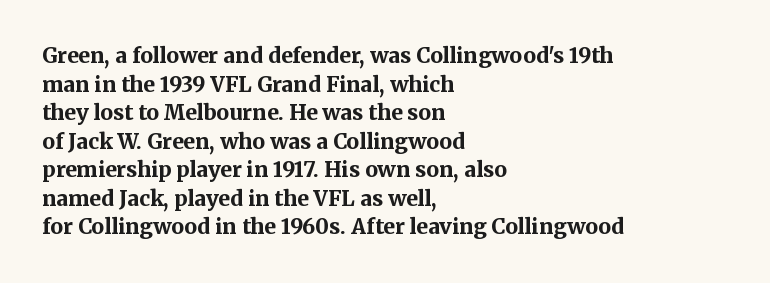
Notice how descenders clear the ascenders below comfortably — that's standard leading. Clear beneath every line of the passage. These lines are set flush left with a ragged right edge. The type sits square on the baseline with zero lean. Each word holds together tightly as a unit, with standard inter-letter gaps.
